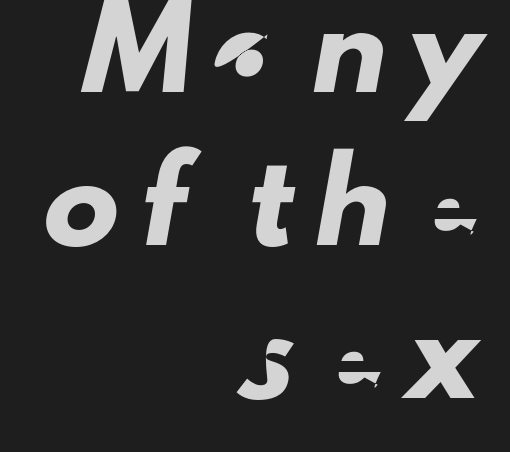
Varying glyph widths throughout — classic text-font behaviour. Note: no serifs on the glyphs. The vertical gap from one line to the next is large. Right-aligned paragraph, ragged on the left.
